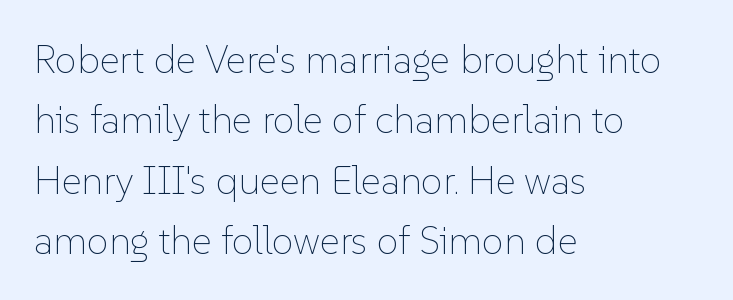
The image shows 39 px thin type, upright; set left-aligned, normal line spacing (1.55x), normal letter spacing, not underlined; low stroke contrast and a medium x-height.
